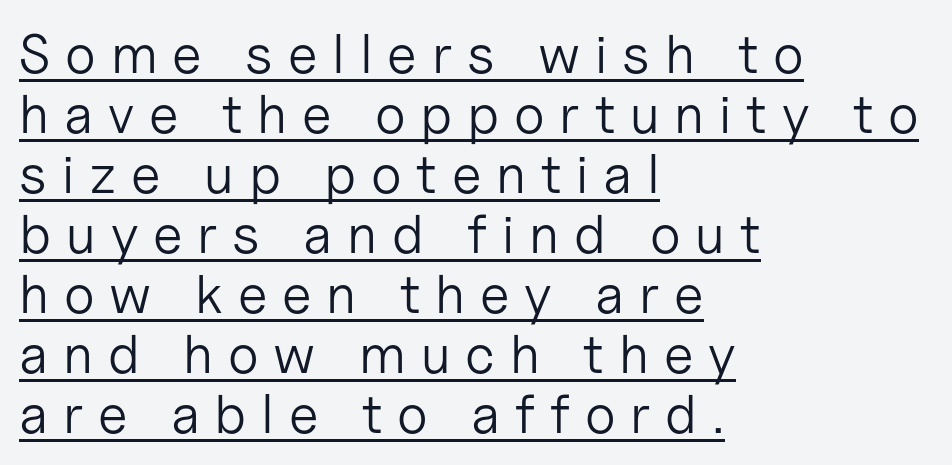
The image shows 55 px light sans-serif type, upright; set left-aligned, tight line spacing (1.09x), unusually wide letter spacing (+0.27 em), underlined; low stroke contrast and a medium x-height.
